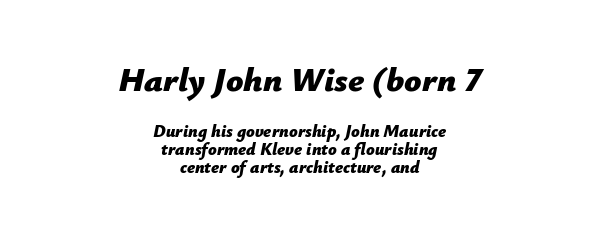
{"italic": "yes", "lean": "right", "slant_degrees": 12, "bold": "yes", "weight": "bold", "width": "normal", "stroke_contrast": "low", "x_height": "medium", "monospaced": "no", "underline": "no", "align": "center", "line_spacing": "tight", "line_spacing_ratio": 1.07, "letter_spacing": "normal", "letter_spacing_em": 0.0, "larger_block": "first", "size_ratio": 2.0, "glyph_px": 34}
